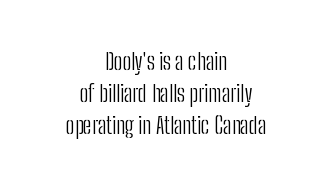
The image shows 23 px text type, upright; set centered, normal line spacing (1.39x), normal letter spacing, not underlined.
